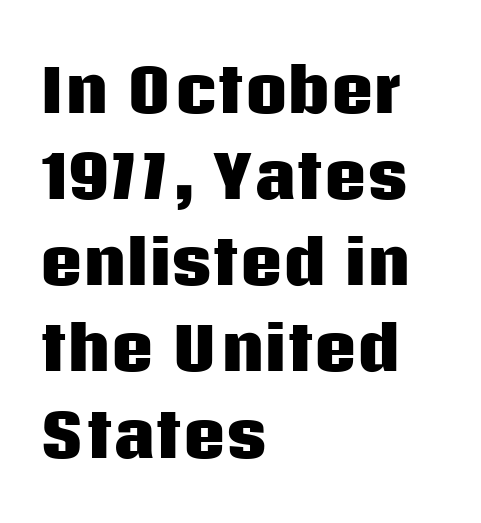
{"serif": "no", "italic": "no", "bold": "yes", "weight": "heavy", "width": "normal", "stroke_contrast": "low", "x_height": "large", "monospaced": "no", "underline": "no", "align": "left", "line_spacing": "normal", "line_spacing_ratio": 1.46, "letter_spacing": "normal", "letter_spacing_em": 0.0, "glyph_px": 59}
